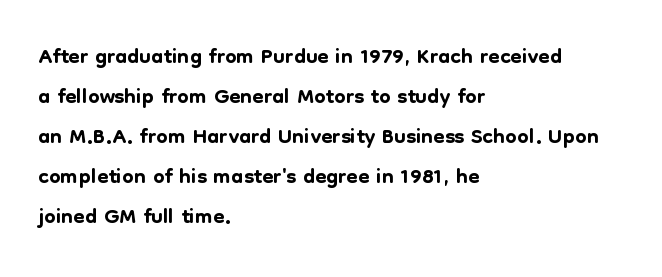
Horizontally, the lines are justified to the leading edge only. Plain, unruled lines of type. Tall strokes in this sample are plumb rather than angled. Is this a fixed-width face? No — the glyphs have proportional, varying widths. The designer went with a sans here, leaving each stem footless. Standard letterfit; no display-style spreading of the glyphs.
